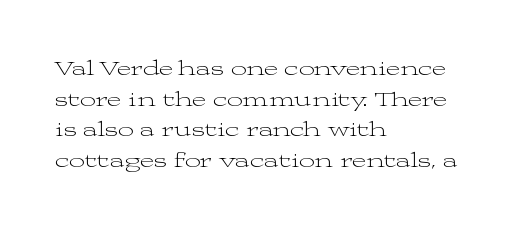
Here the glyphs are tracked normally, forming tight word shapes. This sample keeps an unexceptional amount of space between lines. Every character sits straight up, as roman type does. Each stroke keeps to a modest, everyday thickness or less. This rendering uses left alignment, leaving the right contour irregular. Descenders are the only things crossing below the line.
